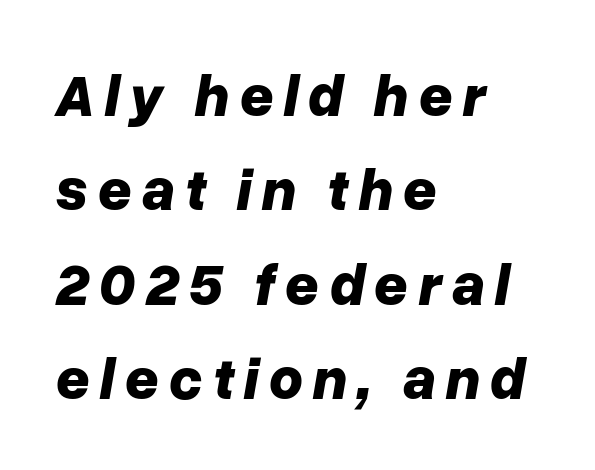
The image shows 59 px bold type, italic (leaning right); set left-aligned, normal line spacing (1.6x), not underlined; low stroke contrast and a medium x-height.
